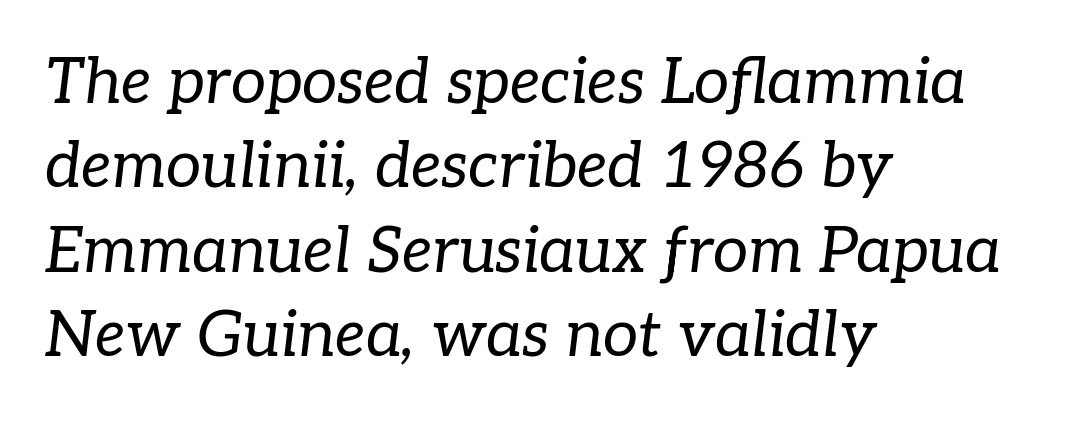
The strokes carry an ordinary text weight at most. Proportional: the letters do not fall into vertical columns. The block of text has a typical density, with ordinary space between rows. Check where the strokes stop: tiny serifs finish them off.
